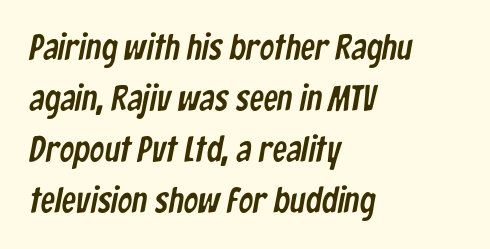
The image shows 36 px condensed sans-serif type; set left-aligned, normal line spacing (1.42x), normal letter spacing, not underlined; low stroke contrast and a medium x-height.
